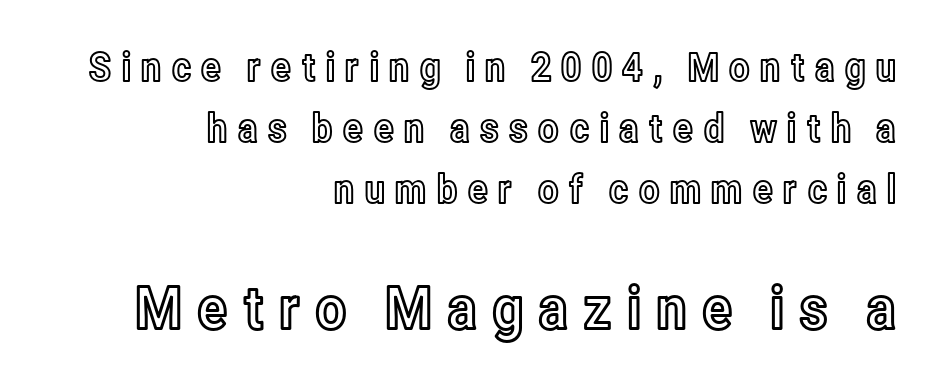
The glyphs are unaccompanied by any horizontal stroke below them. Evenly set lines give the paragraph a standard silhouette. The letters stand straight up with perfectly vertical stems. Think of a printed novel: that variable character pitch is what you see here. Compared with a flush-left layout, this one pins lines to the opposite, right side. Visually, the bottom section dominates because its glyphs are scaled up.
